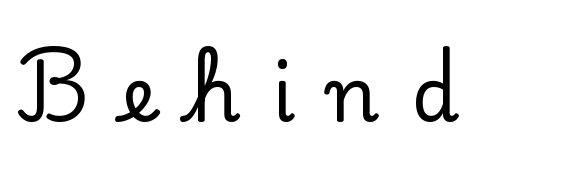
Q: Is the text italic (slanted)? A: No, it is upright.
Q: Is the typeface a serif or a sans-serif typeface? A: Serif.
Q: Is the text underlined? A: No.
Q: Is the spacing between letters normal or unusually wide? A: Unusually wide.
Q: Width (condensed, normal, or wide)? A: Normal.
Q: Stroke contrast? A: Low.
Q: x-height? A: Small.
Q: Monospaced? A: No.
